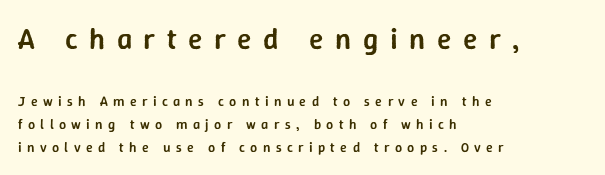
Q: Is the text bold? A: Semi-bold.
Q: Is the text italic (slanted)? A: No, it is upright.
Q: Is the typeface a serif or a sans-serif typeface? A: Sans-serif.
Q: Is the text underlined? A: No.
Q: How is the paragraph aligned? A: Left-aligned.
Q: Is the spacing between letters normal or unusually wide? A: Unusually wide.
Q: Is the spacing between lines tight, normal or loose? A: Normal.
Q: Which block of text is set in a larger size, the first (top) or the second (bottom)? A: The first (top) one.
Q: Width (condensed, normal, or wide)? A: Normal.
Q: Stroke contrast? A: Low.
Q: x-height? A: Medium.
Q: Monospaced? A: No.
